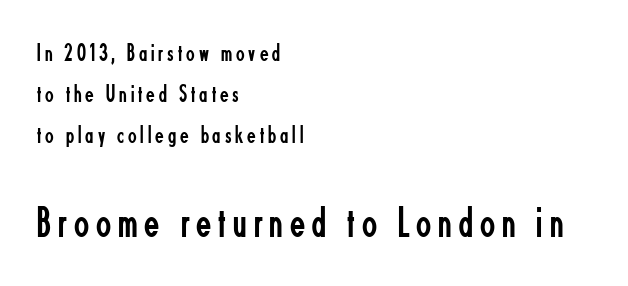
{"serif": "no", "italic": "no", "bold": "no", "weight": "regular", "width": "condensed", "stroke_contrast": "low", "x_height": "small", "monospaced": "no", "underline": "no", "align": "left", "line_spacing": "normal", "line_spacing_ratio": 1.64, "larger_block": "second", "size_ratio": 1.76, "glyph_px": 44}
